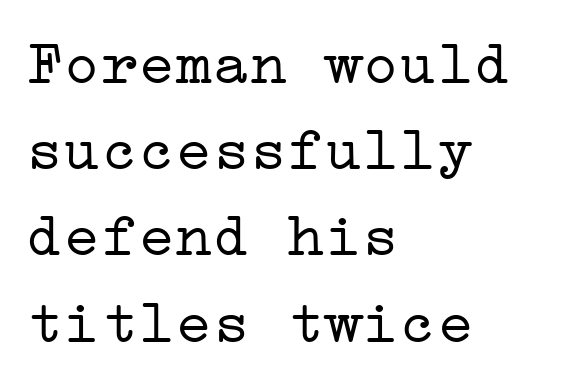
The rag falls on the right side of this text block. Quick note: not italic, upright. Quick note: underline off. The letterforms sit shoulder to shoulder at normal distance. The strokes are not fattened; the text isn't bold. Look at the bottom of the vertical strokes: they flare into serifs here.
